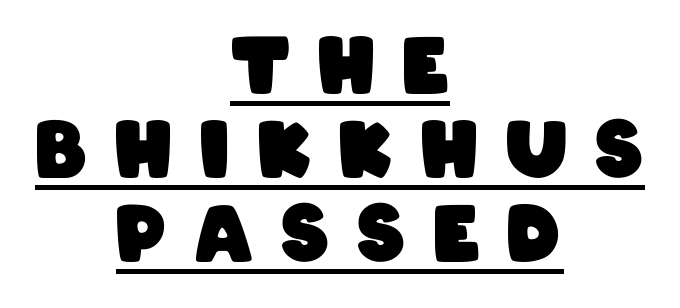
Looks like someone drew a line under every word here. Cramped leading. Each letter keeps its own natural width here, so spacing adapts to shape. Letter spacing: wide.
